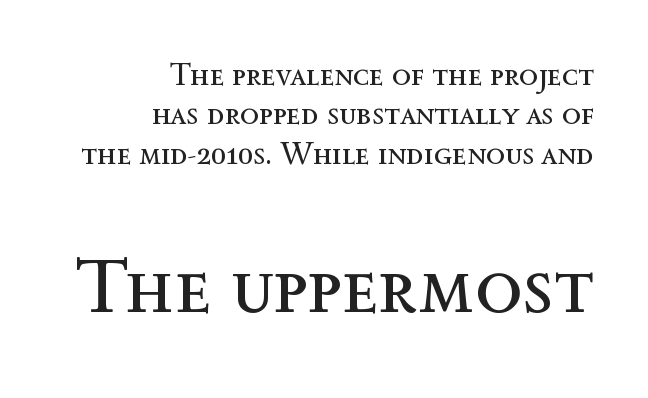
The letters stand straight up with perfectly vertical stems. Typeset ragged left — the right edge is the straight one. The passage shown is typed in a proportional face where columns would drift. Any mark beneath the type? The region is blank. Compared with typical paragraphs, the rows here are spaced about the same. On a weight scale, this lands at 450 or below.
